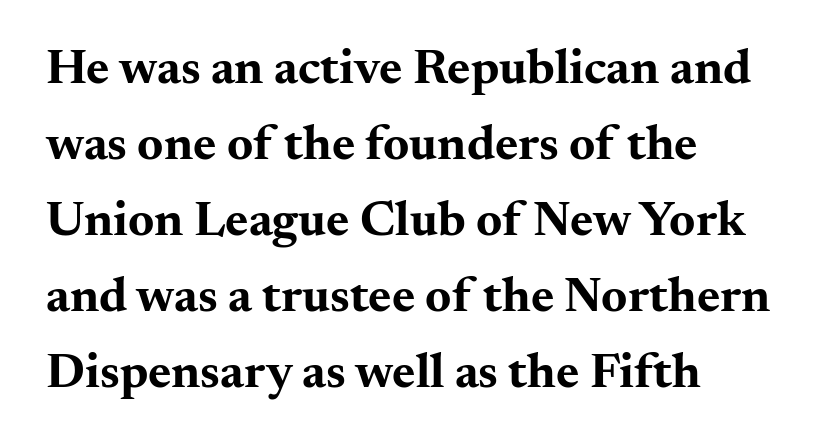
Q: Is the text bold? A: Yes.
Q: Is the text italic (slanted)? A: No, it is upright.
Q: Is the typeface a serif or a sans-serif typeface? A: Serif.
Q: Is the text underlined? A: No.
Q: How is the paragraph aligned? A: Left-aligned.
Q: Is the spacing between letters normal or unusually wide? A: Normal.
Q: Is the spacing between lines tight, normal or loose? A: Normal.
Q: Width (condensed, normal, or wide)? A: Wide.
Q: Stroke contrast? A: Medium.
Q: x-height? A: Small.
Q: Monospaced? A: No.
